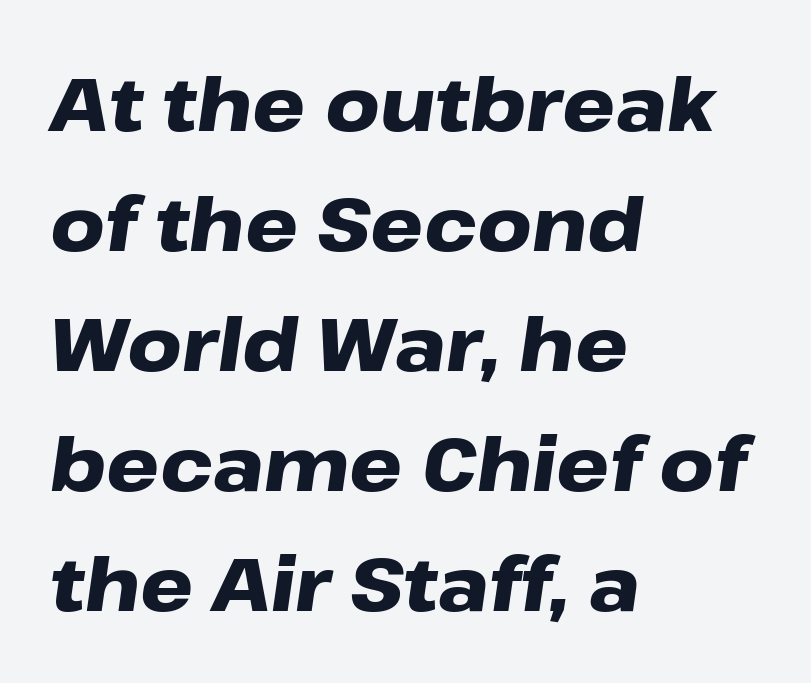
The image shows 75 px heavy, wide type, italic (leaning right); set left-aligned, normal line spacing (1.6x), normal letter spacing, not underlined; low stroke contrast and a medium x-height.
